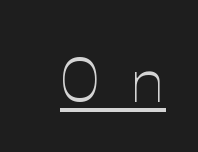
Think of a printed novel: that variable character pitch is what you see here. This rendering features underlined lettering. Loose tracking; the words dissolve into strings of separated letters. The font's upright variant was chosen for this text.
